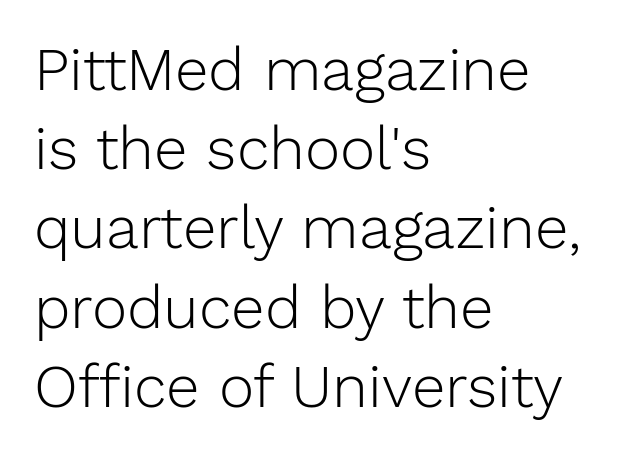
The image shows 60 px light sans-serif type, upright; set left-aligned, normal line spacing (1.32x), normal letter spacing, not underlined; low stroke contrast and a medium x-height.
